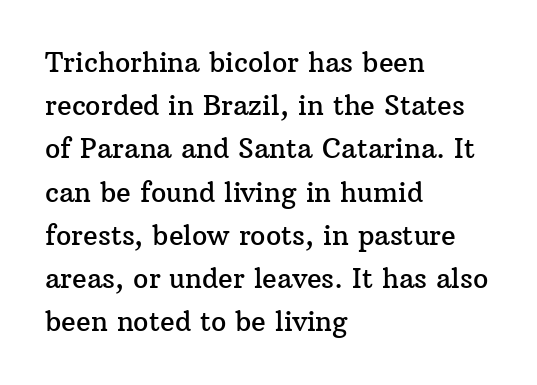
Anything drawn beneath the words? Only blank space. In terms of letterspacing, this is plain default setting. No italicization has been applied; the sample stays upright. The block of text has a typical density, with ordinary space between rows. Horizontal alignment here is leftward, the default for most running prose.
